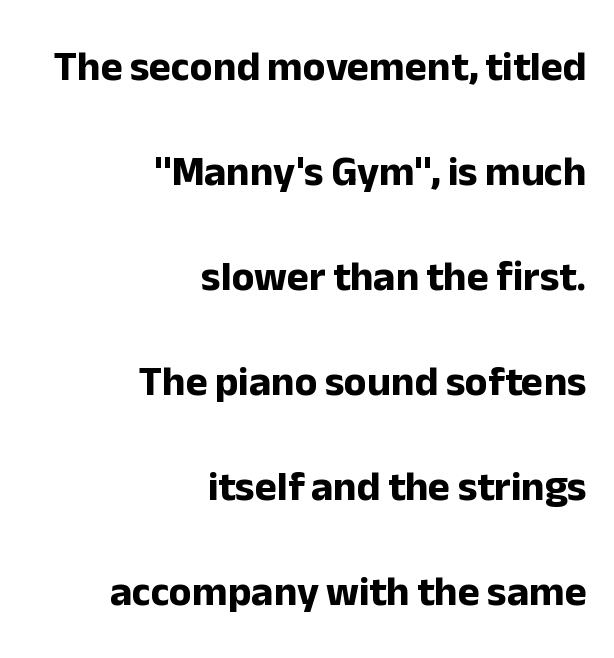
Q: Is the text bold? A: Yes.
Q: Is the text italic (slanted)? A: No, it is upright.
Q: Is the typeface a serif or a sans-serif typeface? A: Sans-serif.
Q: Is the text underlined? A: No.
Q: How is the paragraph aligned? A: Right-aligned.
Q: Is the spacing between letters normal or unusually wide? A: Normal.
Q: Is the spacing between lines tight, normal or loose? A: Loose.
Q: Width (condensed, normal, or wide)? A: Normal.
Q: Stroke contrast? A: Low.
Q: x-height? A: Medium.
Q: Monospaced? A: No.
